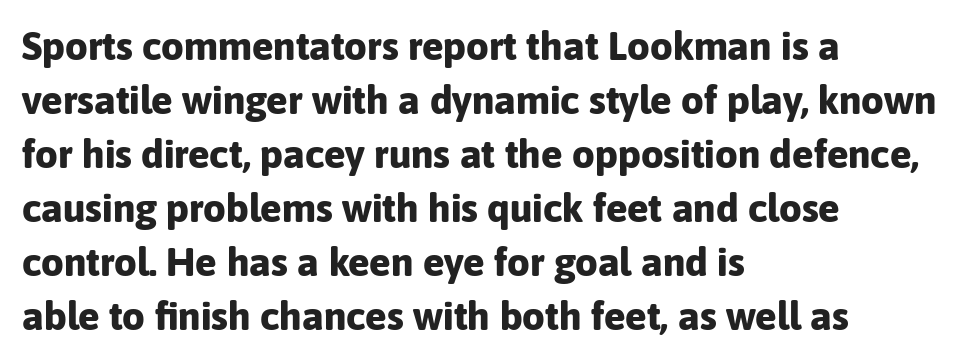
Q: Is the text bold? A: Yes.
Q: Is the text italic (slanted)? A: No, it is upright.
Q: Is the typeface a serif or a sans-serif typeface? A: Sans-serif.
Q: Is the text underlined? A: No.
Q: How is the paragraph aligned? A: Left-aligned.
Q: Is the spacing between letters normal or unusually wide? A: Normal.
Q: Is the spacing between lines tight, normal or loose? A: Normal.
Q: Width (condensed, normal, or wide)? A: Normal.
Q: Stroke contrast? A: Low.
Q: x-height? A: Medium.
Q: Monospaced? A: No.
